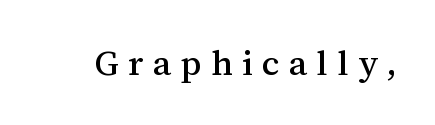
The typeface chosen for these lines features serifs. The passage shown is typed in a proportional face where columns would drift. The tracking jumps out immediately: characters are airy and widely separated. Beneath every word, the page is bare. The letters stand upright; this is a roman face.
